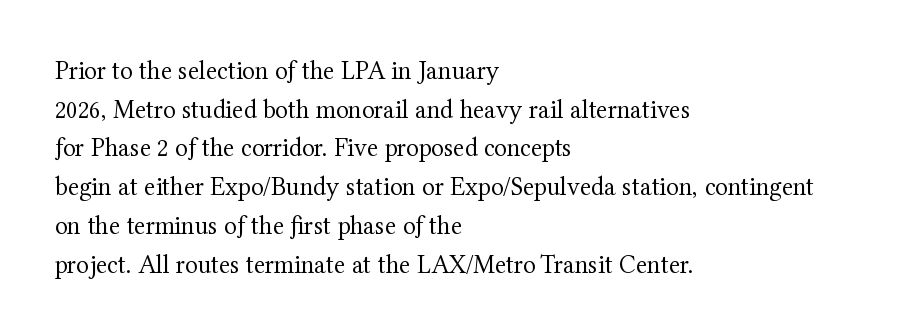
The image shows 26 px text type, upright; set left-aligned, normal line spacing (1.49x), normal letter spacing, not underlined.
